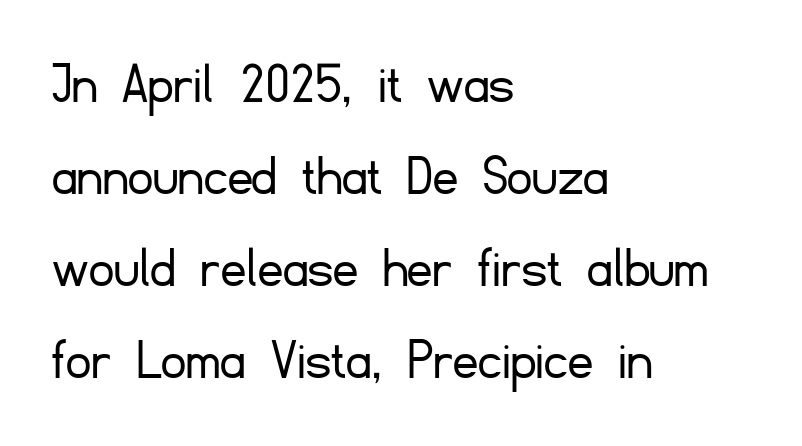
{"serif": "no", "italic": "no", "bold": "no", "weight": "light", "width": "normal", "stroke_contrast": "low", "x_height": "small", "monospaced": "no", "underline": "no", "align": "left", "line_spacing": "normal", "line_spacing_ratio": 1.51, "letter_spacing": "normal", "letter_spacing_em": 0.0, "glyph_px": 61}
